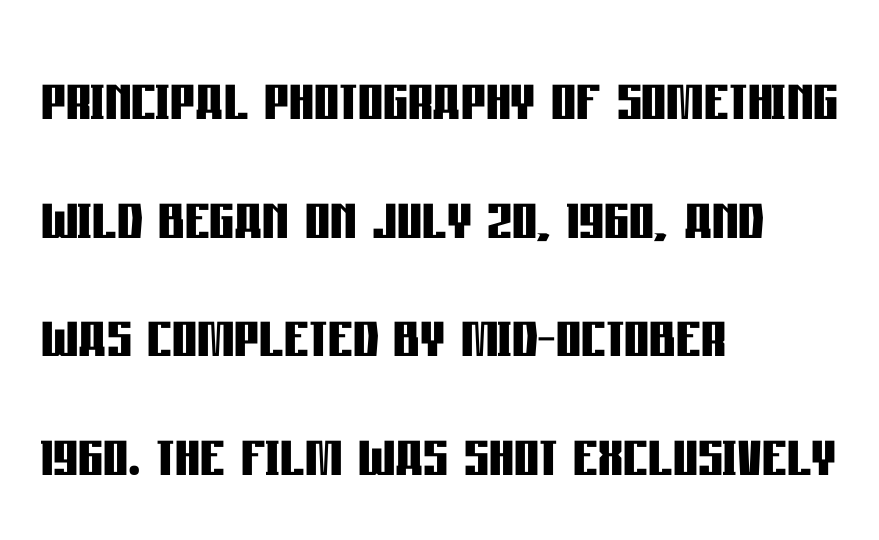
Q: Is the text bold? A: Yes.
Q: Is the text italic (slanted)? A: No, it is upright.
Q: Is the typeface a serif or a sans-serif typeface? A: Sans-serif.
Q: Is the text underlined? A: No.
Q: How is the paragraph aligned? A: Left-aligned.
Q: Is the spacing between letters normal or unusually wide? A: Normal.
Q: Is the spacing between lines tight, normal or loose? A: Normal.
Q: Width (condensed, normal, or wide)? A: Condensed.
Q: Stroke contrast? A: Low.
Q: x-height? A: Large.
Q: Monospaced? A: No.
